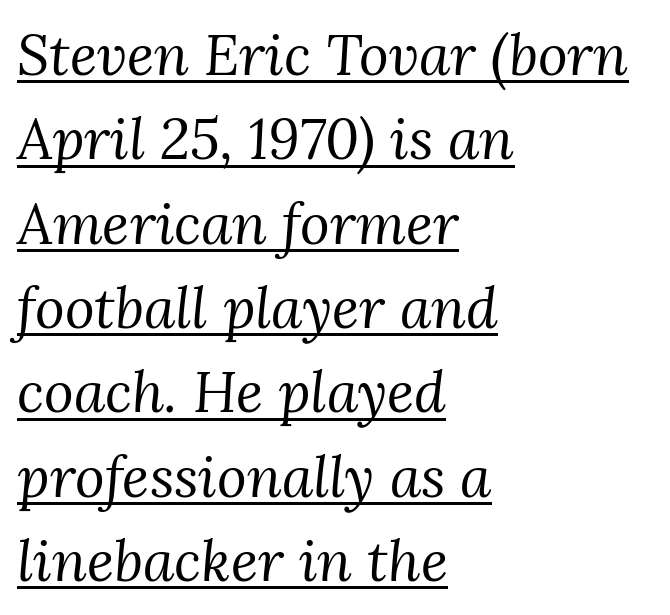
In terms of letterspacing, this is plain default setting. All the whitespace from short lines collects on the right. These characters rest on top of a visible drawn line. Italic: yes, the glyphs are oblique. Quick note: interline space is typical. Think standard paragraph weight, or any step lighter than that.
